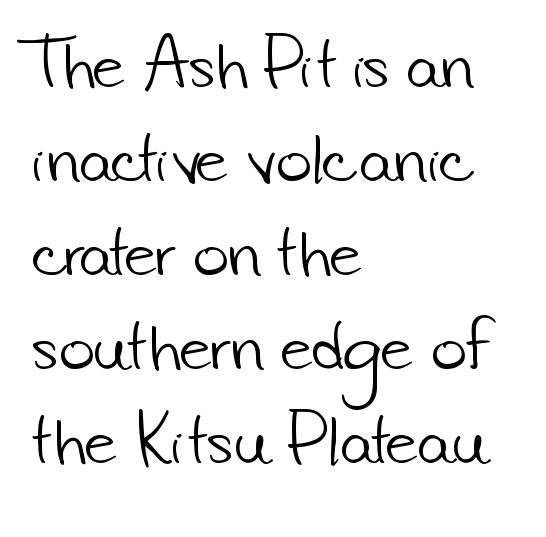
The image shows 61 px light sans-serif type; set left-aligned, normal line spacing (1.54x), normal letter spacing, not underlined; low stroke contrast and a small x-height.
